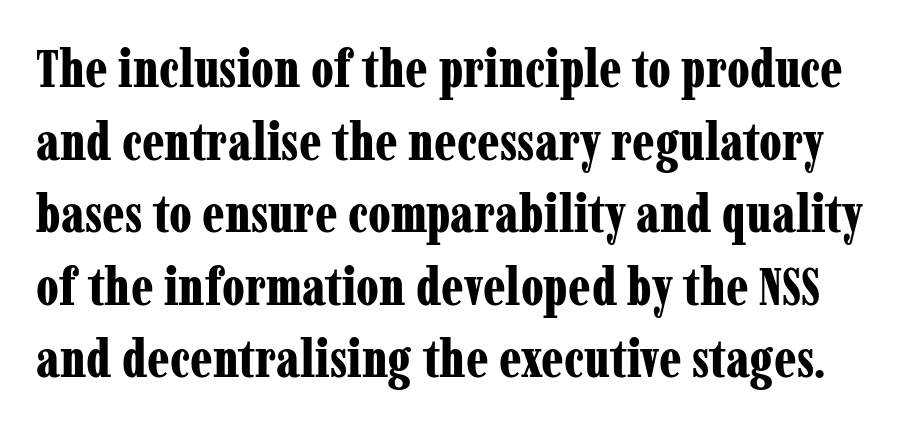
{"serif": "yes", "italic": "no", "bold": "yes", "weight": "bold", "width": "condensed", "stroke_contrast": "low", "x_height": "medium", "monospaced": "no", "underline": "no", "line_spacing": "normal", "line_spacing_ratio": 1.37, "letter_spacing": "normal", "letter_spacing_em": 0.0, "glyph_px": 53}
